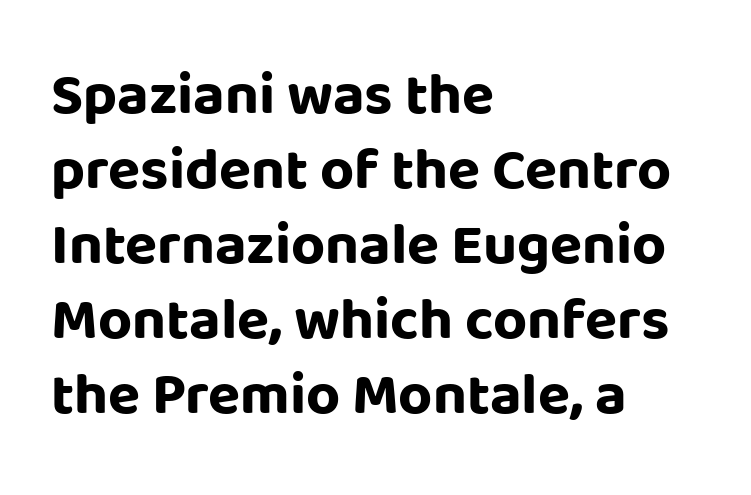
The image shows 59 px bold sans-serif type, upright; set left-aligned, normal line spacing (1.27x), normal letter spacing, not underlined; low stroke contrast and a large x-height.
